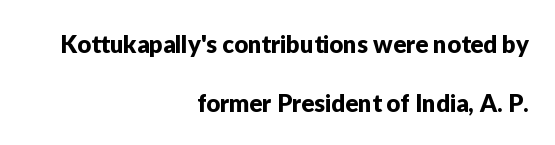
{"italic": "no", "underline": "no", "align": "right", "line_spacing": "loose", "line_spacing_ratio": 2.45, "letter_spacing": "normal", "letter_spacing_em": 0.0, "glyph_px": 24}
